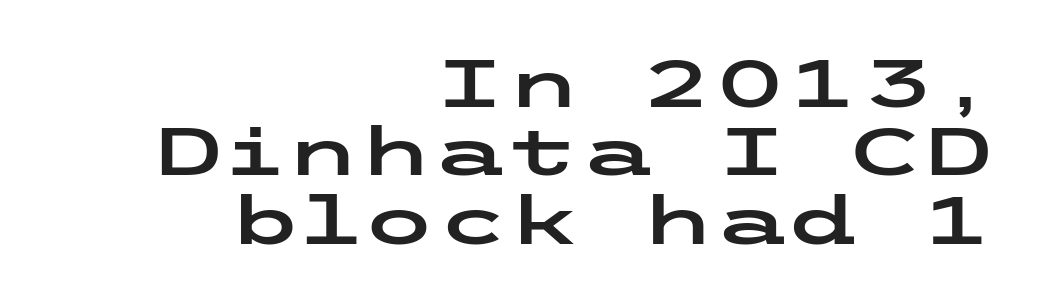
This is sans-serif lettering, the kind often seen on screens and signage. Very little white space separates one row of letters from the next. Any mark beneath the type? The region is blank. Each word holds together tightly as a unit, with standard inter-letter gaps. The type sits square on the baseline with zero lean.
